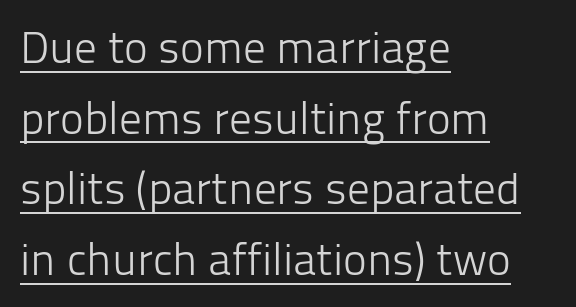
{"serif": "no", "italic": "no", "bold": "no", "weight": "light", "width": "normal", "stroke_contrast": "low", "x_height": "medium", "monospaced": "no", "underline": "yes", "align": "left", "line_spacing": "normal", "line_spacing_ratio": 1.57, "letter_spacing": "normal", "letter_spacing_em": 0.0, "glyph_px": 45}
